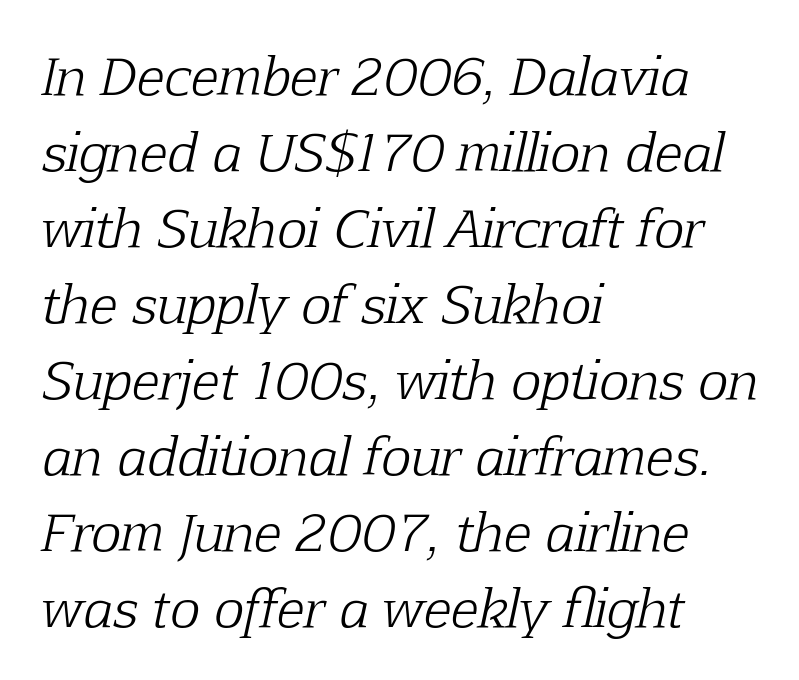
{"serif": "yes", "italic": "yes", "lean": "right", "slant_degrees": 12, "bold": "no", "weight": "light", "width": "normal", "stroke_contrast": "low", "x_height": "medium", "monospaced": "no", "underline": "no", "align": "left", "line_spacing": "normal", "line_spacing_ratio": 1.49, "letter_spacing": "normal", "letter_spacing_em": 0.0, "glyph_px": 51}
